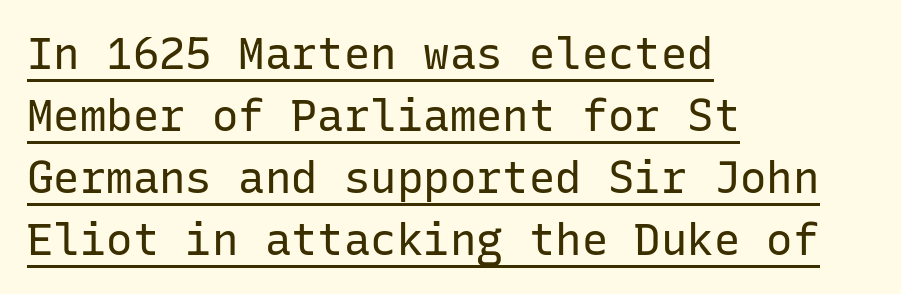
{"serif": "no", "italic": "no", "bold": "no", "weight": "regular", "width": "normal", "stroke_contrast": "low", "x_height": "medium", "monospaced": "yes", "underline": "yes", "align": "left", "line_spacing": "normal", "line_spacing_ratio": 1.41, "letter_spacing": "normal", "letter_spacing_em": 0.0, "glyph_px": 44}
